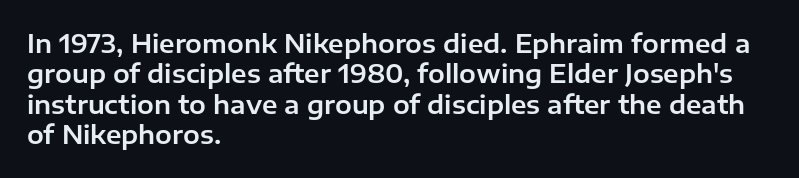
The image shows 25 px text type, upright; set left-aligned, line spacing 1.22x, normal letter spacing, not underlined.
